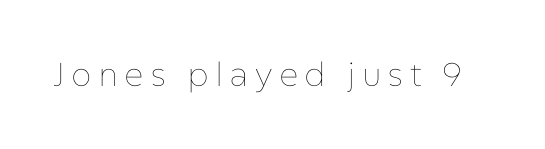
No italicization has been applied; the sample stays upright. These lines are rendered in a variable-pitch font. Letters rest on an invisible, unmarked baseline. Think standard paragraph weight, or any step lighter than that.
